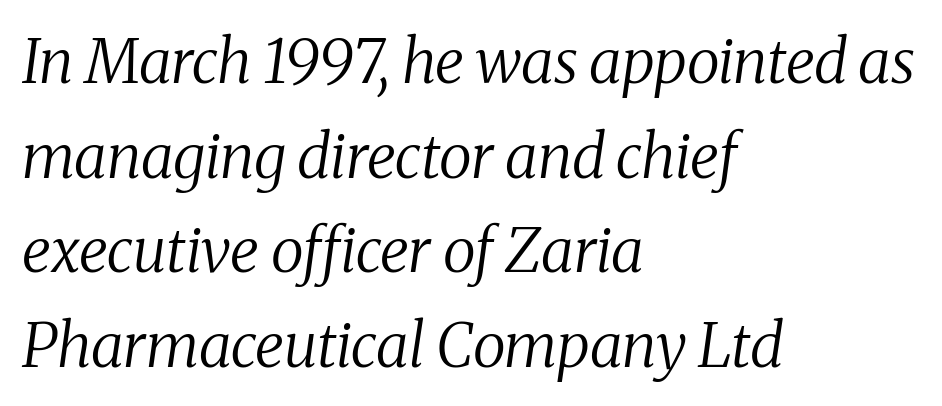
The image shows 61 px regular-weight serif type, italic (leaning right); set left-aligned, normal line spacing (1.55x), normal letter spacing, not underlined; medium stroke contrast and a medium x-height.
